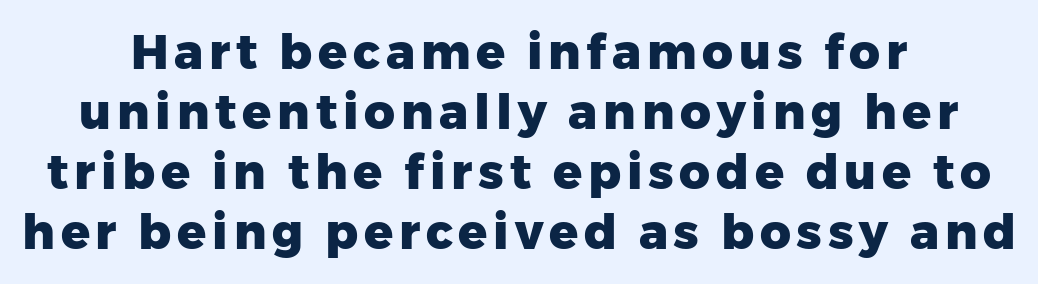
The image shows 48 px heavy sans-serif type, upright; set centered, normal line spacing (1.25x), not underlined; low stroke contrast and a medium x-height.
